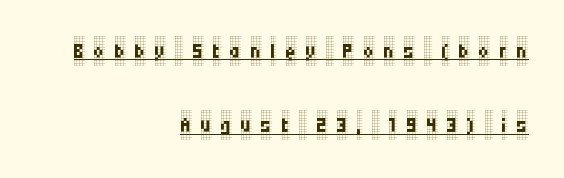
{"serif": "yes", "italic": "no", "bold": "no", "weight": "regular", "width": "condensed", "stroke_contrast": "low", "x_height": "large", "monospaced": "no", "underline": "yes", "align": "right", "line_spacing": "loose", "line_spacing_ratio": 2.47, "letter_spacing": "wide", "letter_spacing_em": 0.31, "glyph_px": 30}
